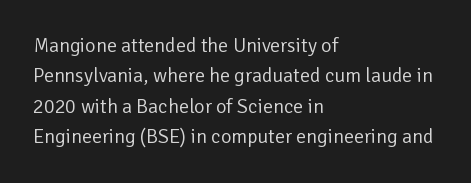
Q: Is the text bold? A: No.
Q: Is the text italic (slanted)? A: No, it is upright.
Q: Is the text underlined? A: No.
Q: How is the paragraph aligned? A: Left-aligned.
Q: Is the spacing between letters normal or unusually wide? A: Normal.
Q: Is the spacing between lines tight, normal or loose? A: Normal.
